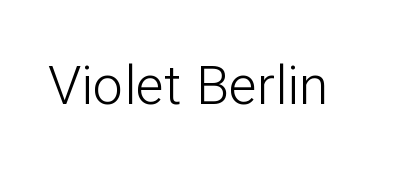
The image shows 54 px light sans-serif type, upright; set normal letter spacing, not underlined; low stroke contrast and a medium x-height.
